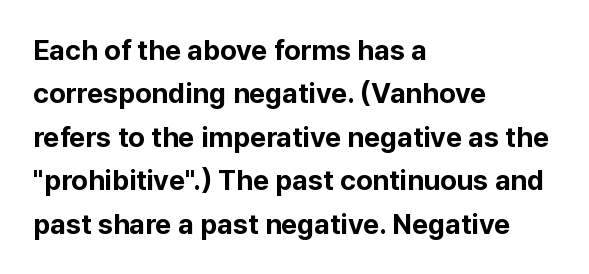
This sample uses plain, unmodified letter spacing. Pretty heavy lettering here — definitely bold. Descenders are the only things crossing below the line. I'd call this a sans setting — the letters go barefoot. Characters remain perfectly vertical along every line. Horizontally, the lines are justified to the leading edge only.
